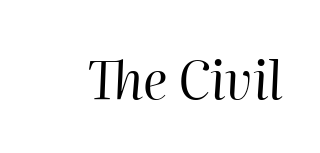
The type is set solid horizontally, with unmodified tracking. Italic? Definitely — the glyphs are oblique. Rule under the text: the space is simply empty. This sample has the flowing, uneven cadence of proportional lettering.
